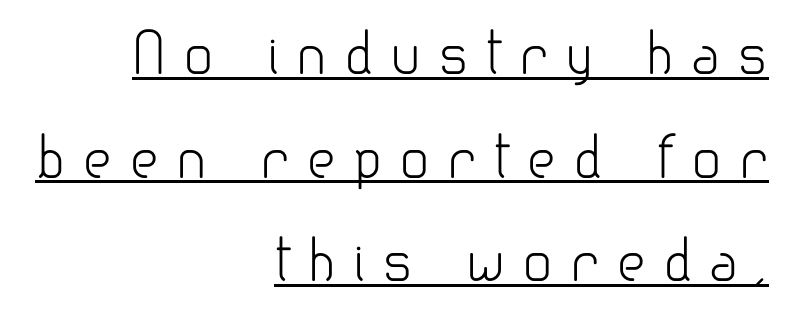
{"serif": "no", "italic": "no", "bold": "no", "weight": "light", "width": "normal", "stroke_contrast": "low", "x_height": "small", "monospaced": "no", "underline": "yes", "align": "right", "line_spacing_ratio": 1.85, "letter_spacing": "wide", "letter_spacing_em": 0.3, "glyph_px": 56}
